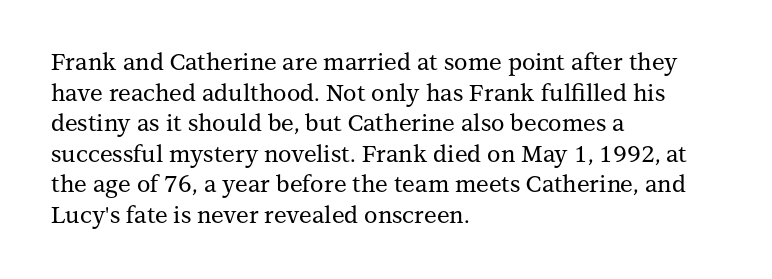
Q: Is the text italic (slanted)? A: No, it is upright.
Q: Is the text underlined? A: No.
Q: How is the paragraph aligned? A: Left-aligned.
Q: Is the spacing between letters normal or unusually wide? A: Normal.
Q: Is the spacing between lines tight, normal or loose? A: Normal.
